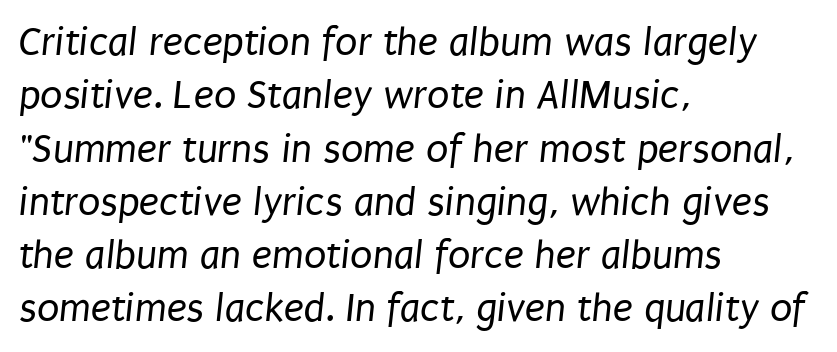
Notice how descenders clear the ascenders below comfortably — that's standard leading. Here the glyphs are tracked normally, forming tight word shapes. Is the type heavy? It reads as light-to-regular instead. All the whitespace from short lines collects on the right.
